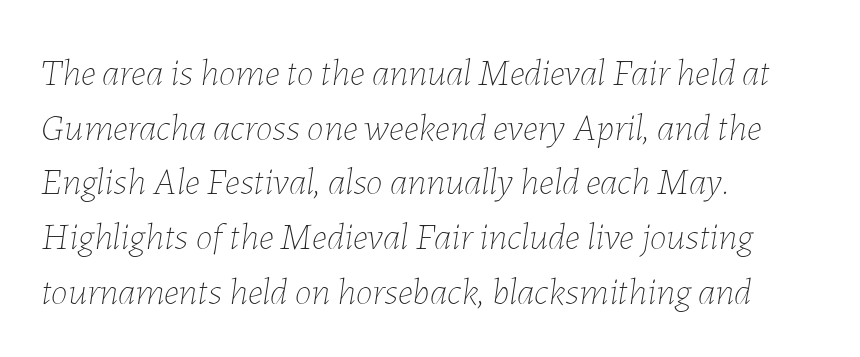
{"italic": "yes", "lean": "right", "slant_degrees": 7, "bold": "no", "weight": "thin", "width": "normal", "stroke_contrast": "low", "x_height": "medium", "monospaced": "no", "underline": "no", "align": "left", "line_spacing": "normal", "line_spacing_ratio": 1.44, "letter_spacing": "normal", "letter_spacing_em": 0.0, "glyph_px": 38}
